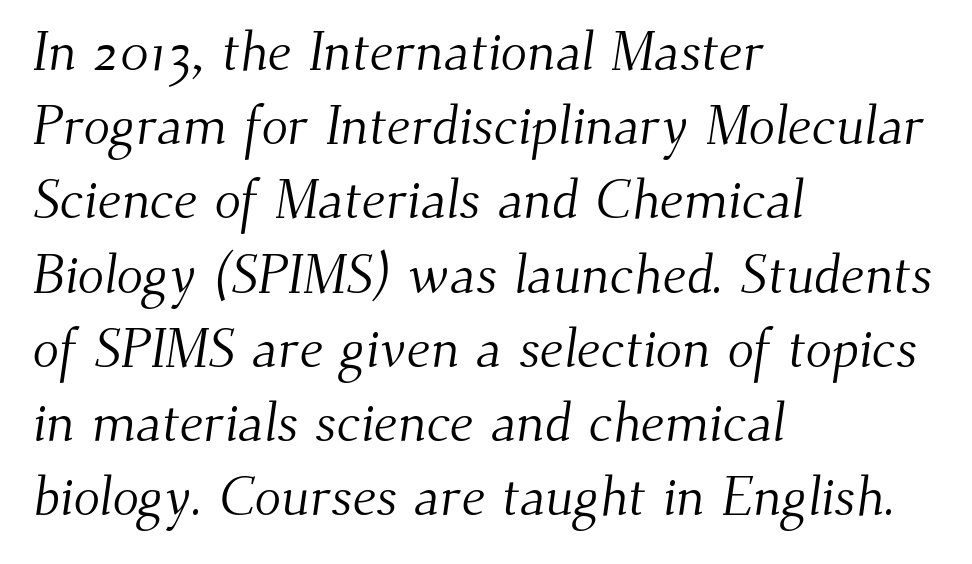
Q: Is the text bold? A: No.
Q: Is the typeface a serif or a sans-serif typeface? A: Serif.
Q: Is the text underlined? A: No.
Q: How is the paragraph aligned? A: Left-aligned.
Q: Is the spacing between letters normal or unusually wide? A: Normal.
Q: Is the spacing between lines tight, normal or loose? A: Normal.
Q: Width (condensed, normal, or wide)? A: Normal.
Q: Stroke contrast? A: Medium.
Q: x-height? A: Small.
Q: Monospaced? A: No.
